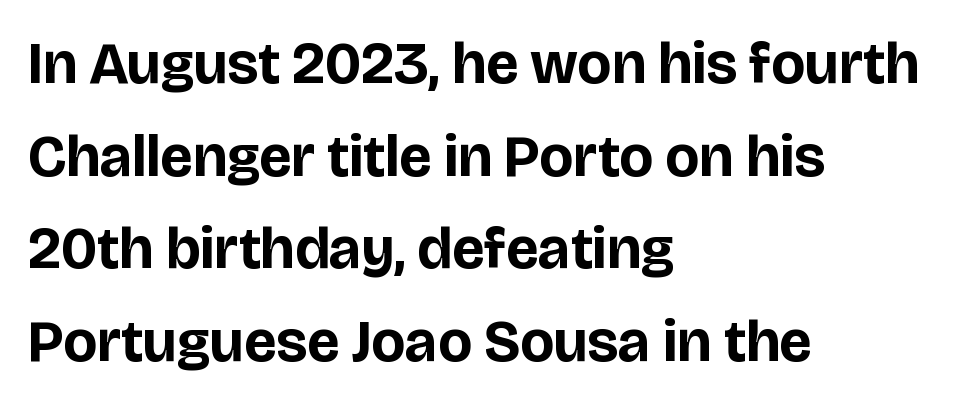
Q: Is the text bold? A: Yes.
Q: Is the text italic (slanted)? A: No, it is upright.
Q: Is the typeface a serif or a sans-serif typeface? A: Sans-serif.
Q: Is the text underlined? A: No.
Q: How is the paragraph aligned? A: Left-aligned.
Q: Is the spacing between letters normal or unusually wide? A: Normal.
Q: Is the spacing between lines tight, normal or loose? A: Normal.
Q: Width (condensed, normal, or wide)? A: Normal.
Q: Stroke contrast? A: Low.
Q: x-height? A: Large.
Q: Monospaced? A: No.
